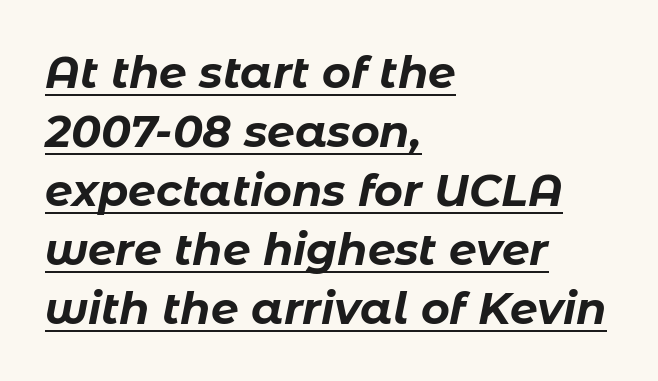
This sample uses plain, unmodified letter spacing. Leading: standard. Compared with a centered layout, this one pins lines to the left instead. In designer terms, the underline attribute is active on this setting. This sample uses an oblique cut, with every glyph tilted off the vertical.
